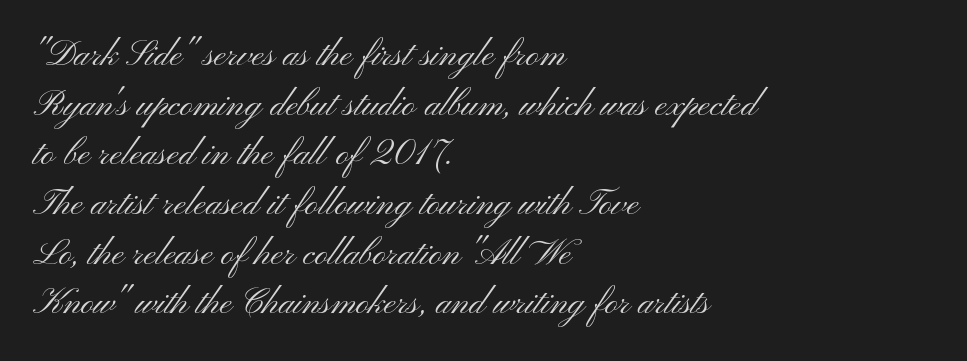
These lines are rendered in a variable-pitch font. The strip under each line holds only bare page. The tracking reads as untouched default to a designer's eye. Unbolded letterforms with no extra heft. The vertical gap from one line to the next is medium.
